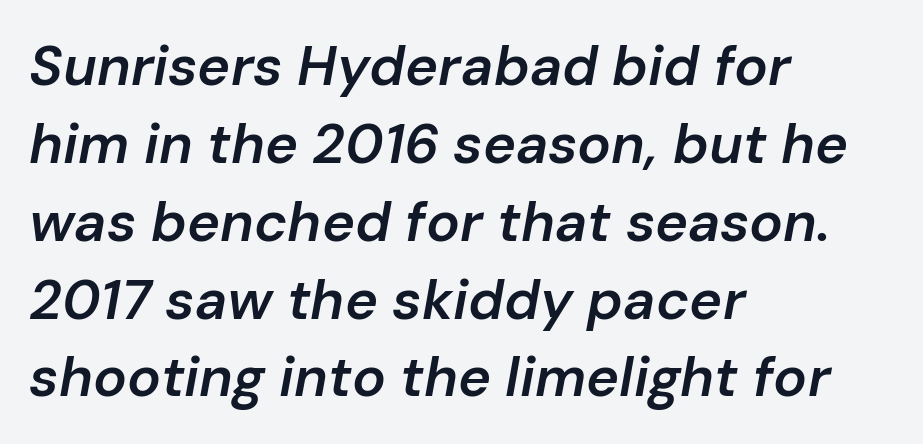
Q: Is the text bold? A: Semi-bold.
Q: Is the text italic (slanted)? A: Yes, it leans right by about 10 degrees.
Q: Is the text underlined? A: No.
Q: How is the paragraph aligned? A: Left-aligned.
Q: Is the spacing between letters normal or unusually wide? A: Normal.
Q: Is the spacing between lines tight, normal or loose? A: Normal.
Q: Width (condensed, normal, or wide)? A: Normal.
Q: Stroke contrast? A: Low.
Q: x-height? A: Medium.
Q: Monospaced? A: No.
